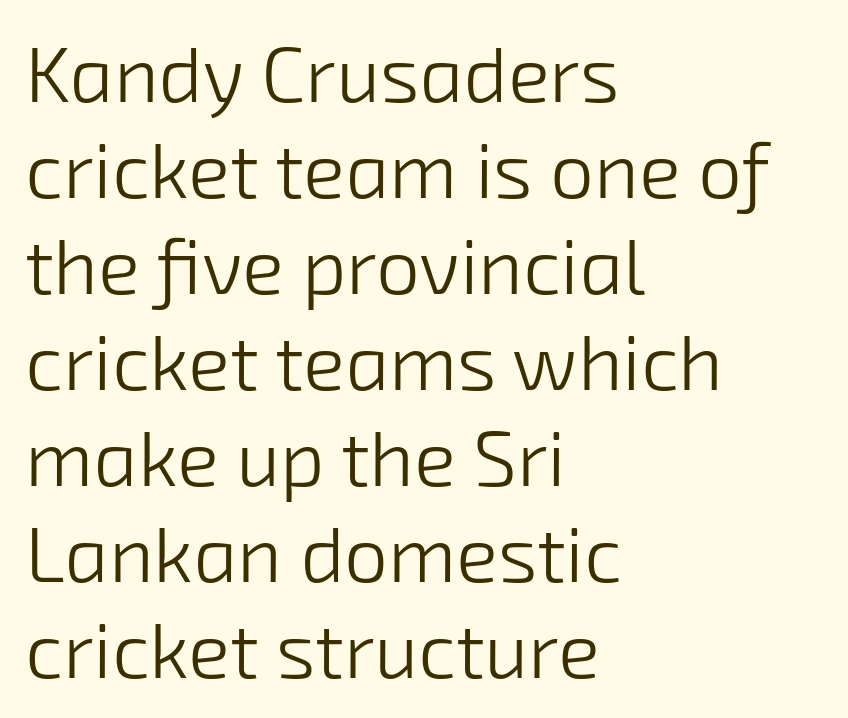
Q: Is the text bold? A: No.
Q: Is the typeface a serif or a sans-serif typeface? A: Sans-serif.
Q: Is the text underlined? A: No.
Q: How is the paragraph aligned? A: Left-aligned.
Q: Is the spacing between letters normal or unusually wide? A: Normal.
Q: Width (condensed, normal, or wide)? A: Normal.
Q: Stroke contrast? A: Low.
Q: x-height? A: Medium.
Q: Monospaced? A: No.
